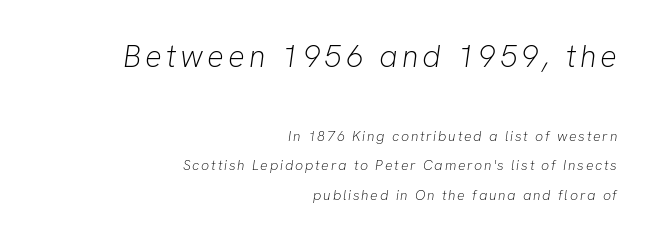
Q: Is the text bold? A: No.
Q: Is the text italic (slanted)? A: Yes, it leans right by about 8 degrees.
Q: Is the text underlined? A: No.
Q: How is the paragraph aligned? A: Right-aligned.
Q: Is the spacing between lines tight, normal or loose? A: Loose.
Q: Which block of text is set in a larger size, the first (top) or the second (bottom)? A: The first (top) one.
Q: Width (condensed, normal, or wide)? A: Normal.
Q: Stroke contrast? A: Low.
Q: x-height? A: Medium.
Q: Monospaced? A: No.
